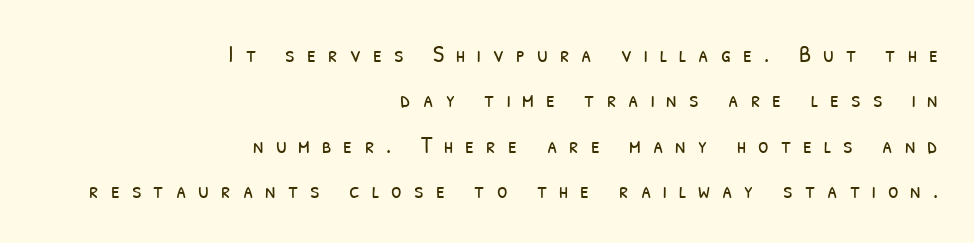
The image shows 24 px text type; set right-aligned, line spacing 1.89x, unusually wide letter spacing (+0.5 em), not underlined.
